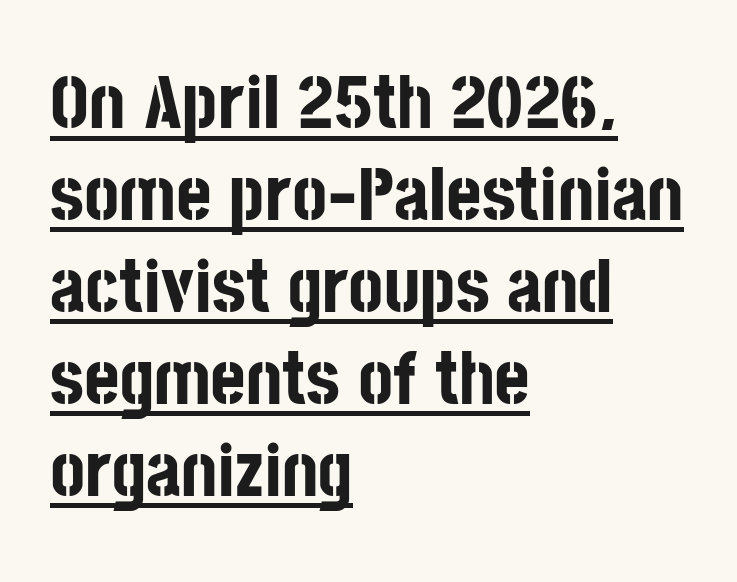
Q: Is the text bold? A: Yes.
Q: Is the text italic (slanted)? A: No, it is upright.
Q: Is the typeface a serif or a sans-serif typeface? A: Sans-serif.
Q: Is the text underlined? A: Yes.
Q: How is the paragraph aligned? A: Left-aligned.
Q: Is the spacing between letters normal or unusually wide? A: Normal.
Q: Width (condensed, normal, or wide)? A: Condensed.
Q: Stroke contrast? A: Low.
Q: x-height? A: Large.
Q: Monospaced? A: No.
